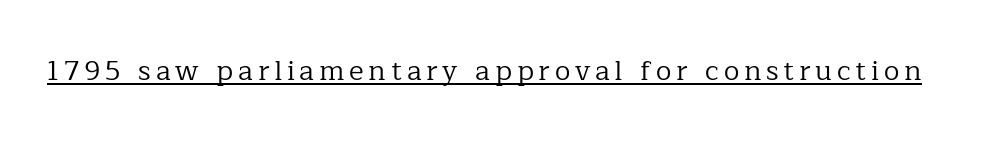
{"serif": "yes", "italic": "no", "bold": "no", "weight": "regular", "width": "normal", "stroke_contrast": "low", "x_height": "medium", "monospaced": "no", "underline": "yes", "glyph_px": 28}
